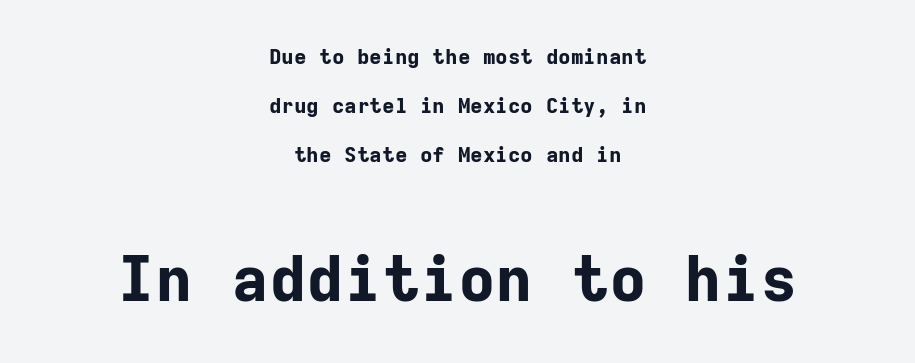
Q: Is the text bold? A: Yes.
Q: Is the text italic (slanted)? A: No, it is upright.
Q: Is the typeface a serif or a sans-serif typeface? A: Sans-serif.
Q: Is the text underlined? A: No.
Q: How is the paragraph aligned? A: Centered.
Q: Is the spacing between letters normal or unusually wide? A: Normal.
Q: Is the spacing between lines tight, normal or loose? A: Loose.
Q: Which block of text is set in a larger size, the first (top) or the second (bottom)? A: The second (bottom) one.
Q: Width (condensed, normal, or wide)? A: Normal.
Q: Stroke contrast? A: Low.
Q: x-height? A: Medium.
Q: Monospaced? A: Yes.
